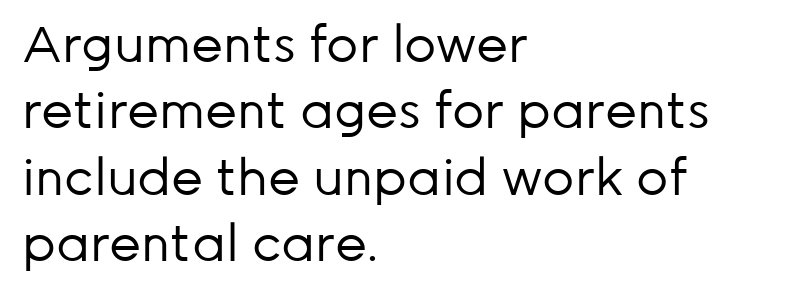
{"serif": "no", "italic": "no", "bold": "no", "weight": "regular", "width": "normal", "stroke_contrast": "low", "x_height": "medium", "monospaced": "no", "underline": "no", "align": "left", "line_spacing": "normal", "line_spacing_ratio": 1.33, "letter_spacing": "normal", "letter_spacing_em": 0.0, "glyph_px": 50}
